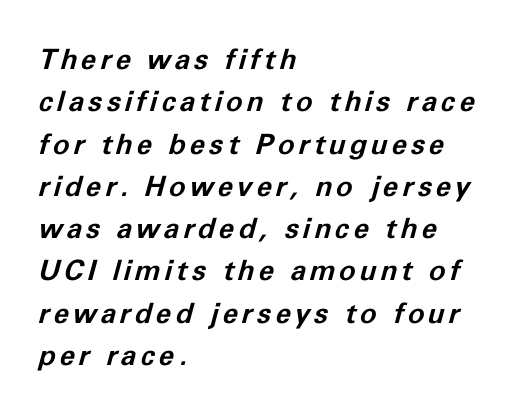
{"italic": "yes", "lean": "right", "slant_degrees": 11, "bold": "yes", "weight": "bold", "width": "normal", "stroke_contrast": "low", "x_height": "medium", "monospaced": "no", "underline": "no", "align": "left", "line_spacing": "normal", "line_spacing_ratio": 1.51, "glyph_px": 28}
